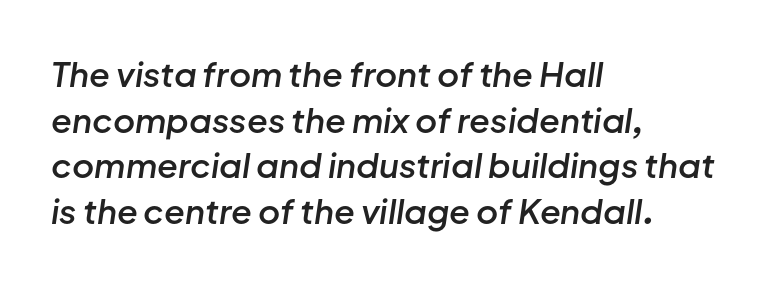
The image shows 34 px semibold type, italic (leaning right); set left-aligned, normal line spacing (1.34x), normal letter spacing, not underlined; low stroke contrast and a medium x-height.
